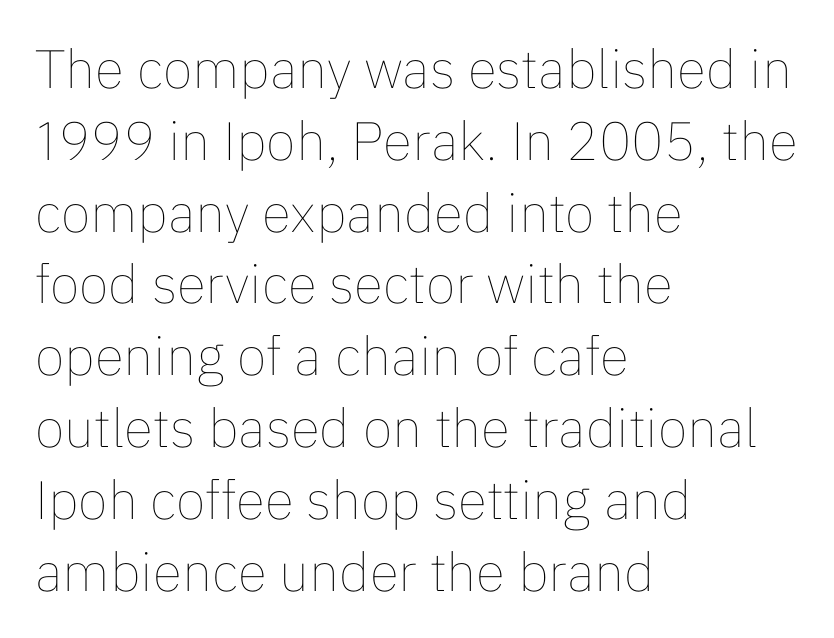
The image shows 54 px thin type, upright; set left-aligned, normal line spacing (1.33x), normal letter spacing, not underlined; low stroke contrast and a medium x-height.
